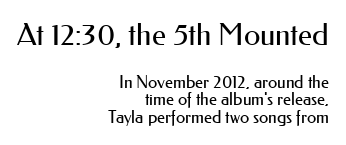
{"serif": "no", "italic": "no", "bold": "no", "weight": "regular", "width": "normal", "stroke_contrast": "medium", "x_height": "small", "monospaced": "no", "underline": "no", "align": "right", "line_spacing": "tight", "line_spacing_ratio": 1.03, "letter_spacing": "normal", "letter_spacing_em": 0.0, "larger_block": "first", "size_ratio": 1.76, "glyph_px": 30}
